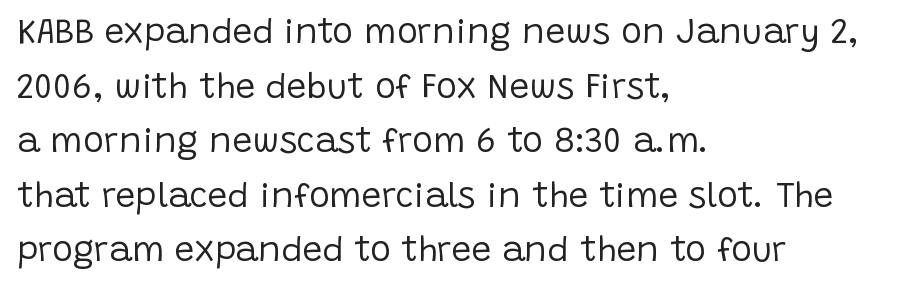
{"serif": "no", "italic": "no", "bold": "no", "weight": "regular", "width": "normal", "stroke_contrast": "low", "x_height": "large", "monospaced": "no", "underline": "no", "align": "left", "line_spacing": "normal", "line_spacing_ratio": 1.56, "letter_spacing": "normal", "letter_spacing_em": 0.0, "glyph_px": 35}
